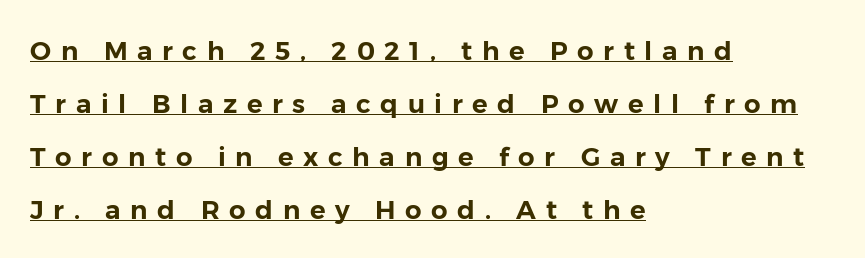
{"italic": "no", "underline": "yes", "align": "left", "line_spacing": "loose", "line_spacing_ratio": 2.04, "letter_spacing": "wide", "letter_spacing_em": 0.37, "glyph_px": 26}
